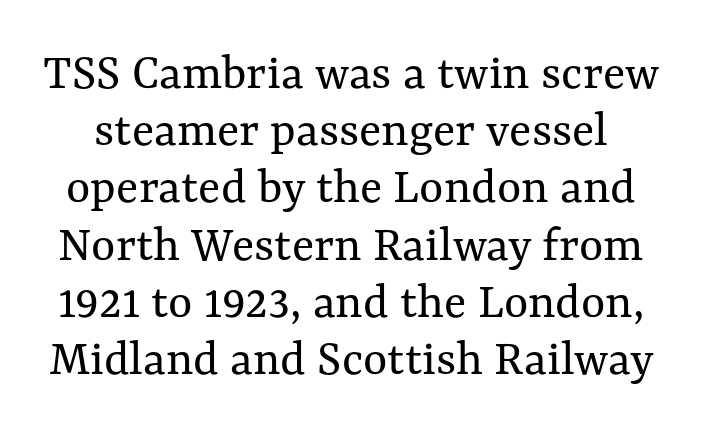
{"italic": "no", "bold": "no", "weight": "regular", "width": "normal", "stroke_contrast": "medium", "x_height": "medium", "monospaced": "no", "underline": "no", "line_spacing": "tight", "line_spacing_ratio": 1.1, "letter_spacing": "normal", "letter_spacing_em": 0.0, "glyph_px": 52}
